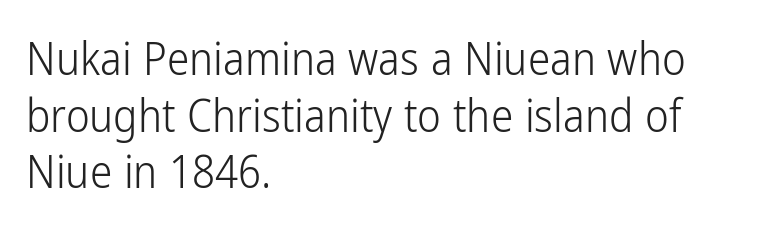
The image shows 45 px light, condensed sans-serif type, upright; set left-aligned, normal line spacing (1.26x), normal letter spacing, not underlined; low stroke contrast and a medium x-height.
